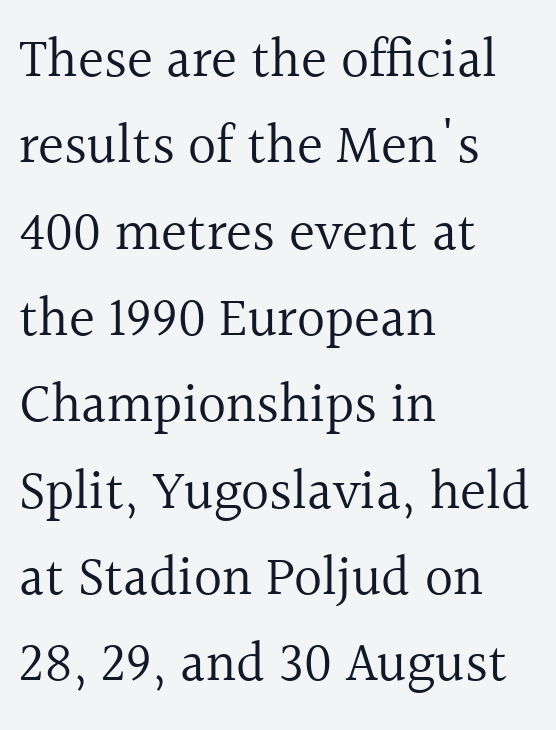
{"serif": "yes", "italic": "no", "bold": "no", "weight": "regular", "width": "normal", "x_height": "medium", "monospaced": "no", "underline": "no", "align": "left", "line_spacing": "normal", "line_spacing_ratio": 1.57, "letter_spacing": "normal", "letter_spacing_em": 0.0, "glyph_px": 55}
